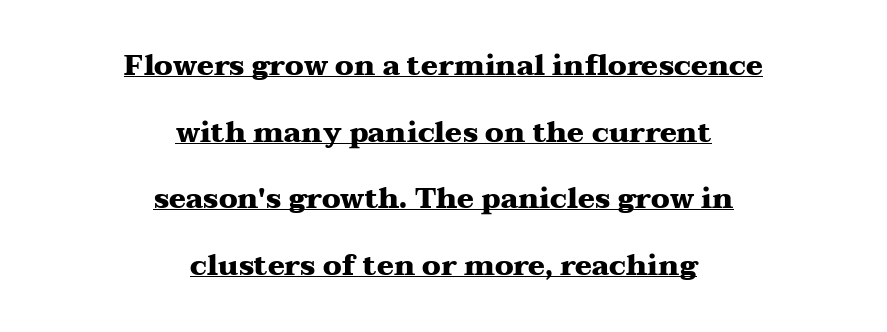
The image shows 28 px heavy, wide serif type, upright; set centered, loose line spacing (2.38x), normal letter spacing, underlined; medium stroke contrast and a medium x-height.
